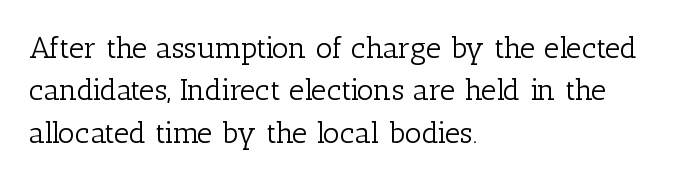
Q: Is the text bold? A: No.
Q: Is the text italic (slanted)? A: No, it is upright.
Q: Is the typeface a serif or a sans-serif typeface? A: Serif.
Q: Is the text underlined? A: No.
Q: How is the paragraph aligned? A: Left-aligned.
Q: Is the spacing between letters normal or unusually wide? A: Normal.
Q: Is the spacing between lines tight, normal or loose? A: Normal.
Q: Width (condensed, normal, or wide)? A: Normal.
Q: Stroke contrast? A: Low.
Q: x-height? A: Medium.
Q: Monospaced? A: No.
